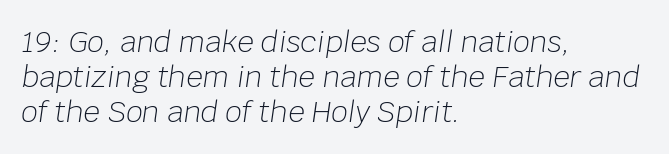
Words appear dense and cohesive because spacing is normal. Compared with a centered layout, this one pins lines to the left instead. Descender tails drop into unmarked territory. These lines are rendered in a variable-pitch font. You can tell it's italic because the verticals aren't actually vertical.
